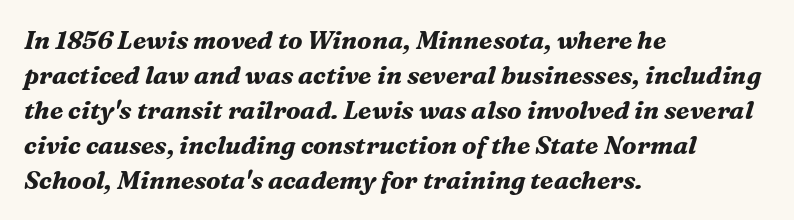
Q: Is the text bold? A: Yes.
Q: Is the text italic (slanted)? A: Yes, it leans right by about 16 degrees.
Q: Is the text underlined? A: No.
Q: How is the paragraph aligned? A: Left-aligned.
Q: Is the spacing between letters normal or unusually wide? A: Normal.
Q: Is the spacing between lines tight, normal or loose? A: Normal.
